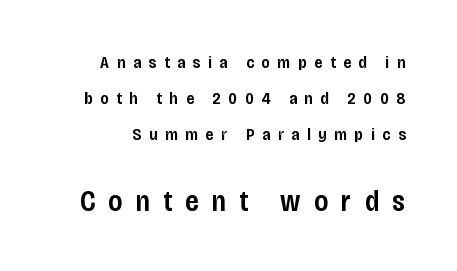
{"serif": "no", "italic": "no", "bold": "semi", "weight": "semibold", "width": "condensed", "stroke_contrast": "low", "x_height": "large", "monospaced": "no", "underline": "no", "line_spacing": "loose", "line_spacing_ratio": 2.13, "letter_spacing": "wide", "letter_spacing_em": 0.46, "larger_block": "second", "size_ratio": 1.71, "glyph_px": 29}
